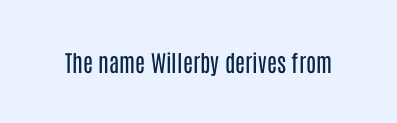
The type is set solid horizontally, with unmodified tracking. Words float on clear page, feet unadorned. A quiet, ordinary-to-light weight characterises the typeface. The type sits square on the baseline with zero lean.
